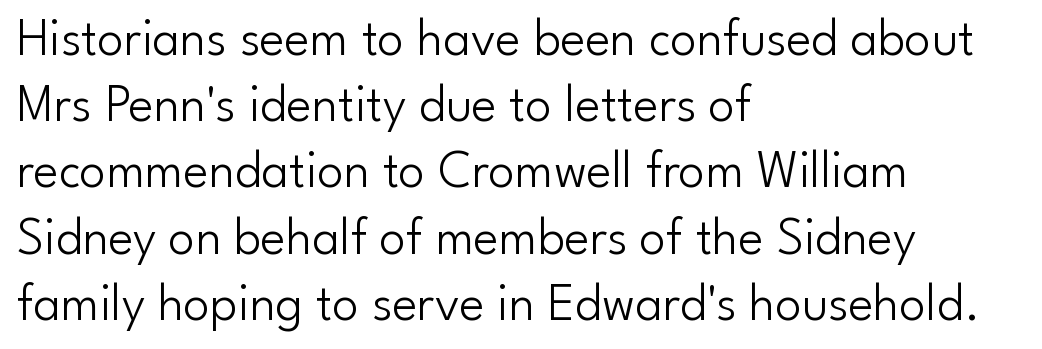
{"serif": "no", "italic": "no", "bold": "no", "weight": "light", "width": "normal", "stroke_contrast": "low", "x_height": "small", "monospaced": "no", "underline": "no", "align": "left", "line_spacing": "normal", "line_spacing_ratio": 1.25, "letter_spacing": "normal", "letter_spacing_em": 0.0, "glyph_px": 53}
